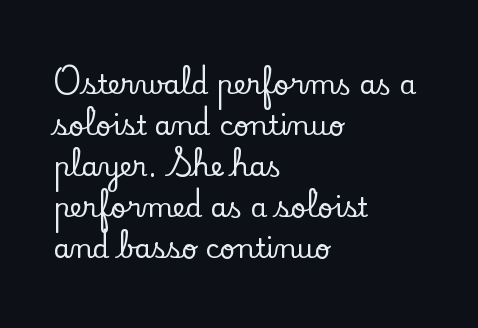
Q: Is the text italic (slanted)? A: No, it is upright.
Q: Is the text underlined? A: No.
Q: How is the paragraph aligned? A: Left-aligned.
Q: Is the spacing between letters normal or unusually wide? A: Normal.
Q: Is the spacing between lines tight, normal or loose? A: Normal.
